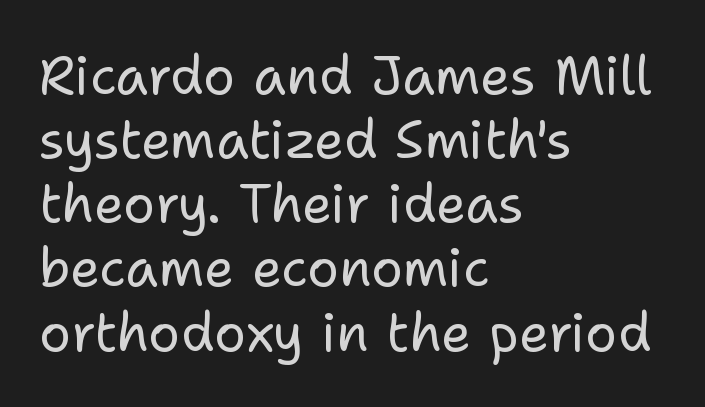
{"serif": "no", "italic": "no", "bold": "no", "weight": "regular", "width": "normal", "stroke_contrast": "low", "x_height": "medium", "monospaced": "no", "underline": "no", "align": "left", "line_spacing_ratio": 1.21, "letter_spacing": "normal", "letter_spacing_em": 0.0, "glyph_px": 53}
